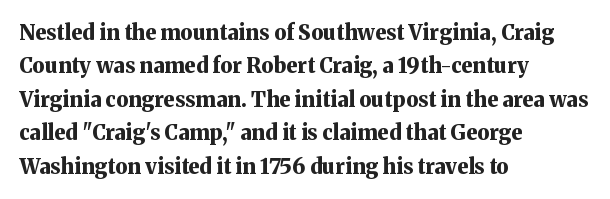
The lines sit at an ordinary, default distance from one another. Bare-footed words on every line. The rendering uses a bold face; every stroke is thick and dark. Posture: upright roman.
